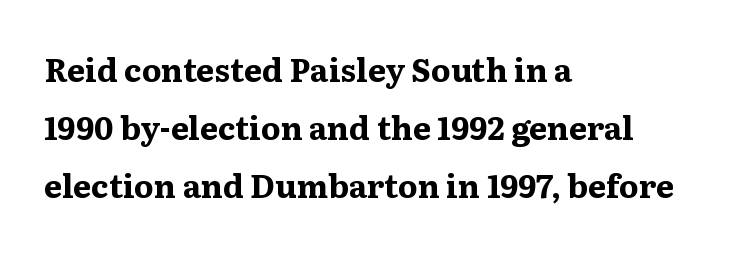
Heavy, bold letterforms. Little horizontal feet cap the strokes, marking this as serif type. No italicization has been applied; the sample stays upright. The gap between lines stays unmarked. Characters follow at the spacing the type designer built in. This sample has the flowing, uneven cadence of proportional lettering.
